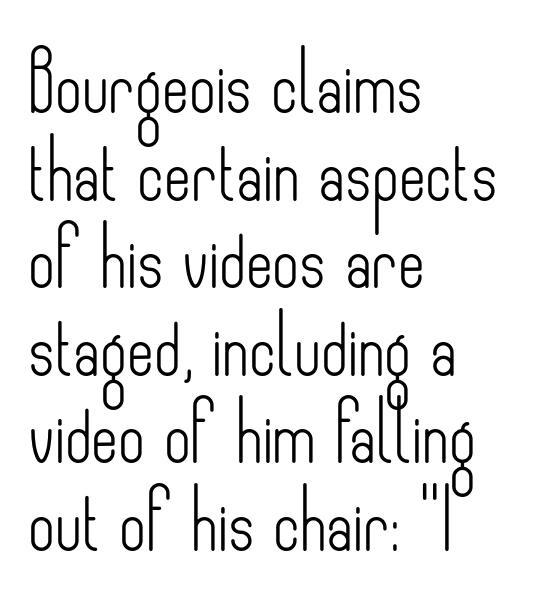
{"serif": "no", "italic": "no", "bold": "no", "weight": "light", "width": "condensed", "stroke_contrast": "low", "x_height": "small", "monospaced": "no", "underline": "no", "align": "left", "line_spacing": "normal", "line_spacing_ratio": 1.51, "letter_spacing": "normal", "letter_spacing_em": 0.0, "glyph_px": 58}
